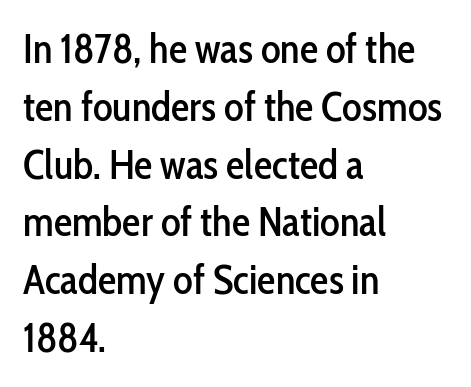
The image shows 41 px condensed sans-serif type, upright; set left-aligned, normal line spacing (1.41x), normal letter spacing, not underlined; low stroke contrast and a medium x-height.
